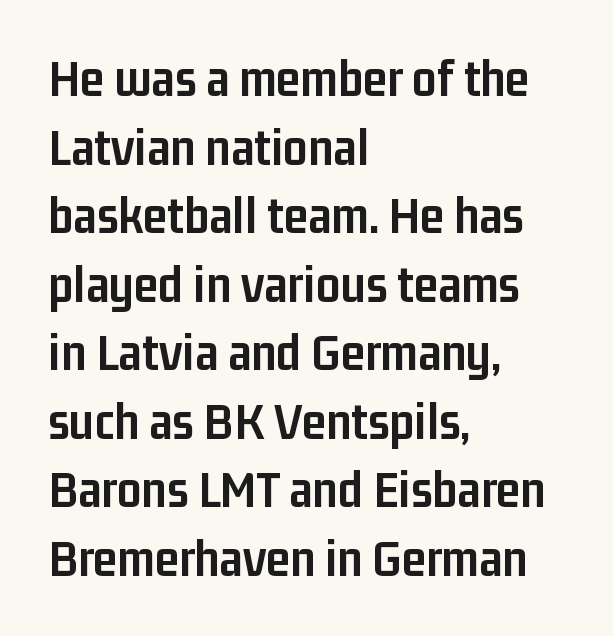
Are there feet on the stems? There aren't — it's a sans. This sample has the flowing, uneven cadence of proportional lettering. Chunky letters — that's bold for sure. Italic? Not at all — the glyphs are vertical. Short note: letters normally spaced. This sample keeps an unexceptional amount of space between lines.
